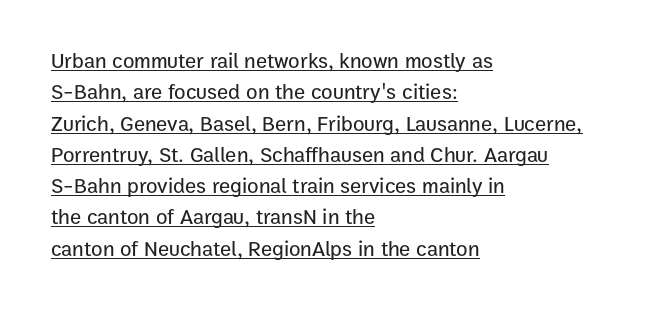
Q: Is the text italic (slanted)? A: No, it is upright.
Q: Is the text underlined? A: Yes.
Q: How is the paragraph aligned? A: Left-aligned.
Q: Is the spacing between letters normal or unusually wide? A: Normal.
Q: Is the spacing between lines tight, normal or loose? A: Normal.
